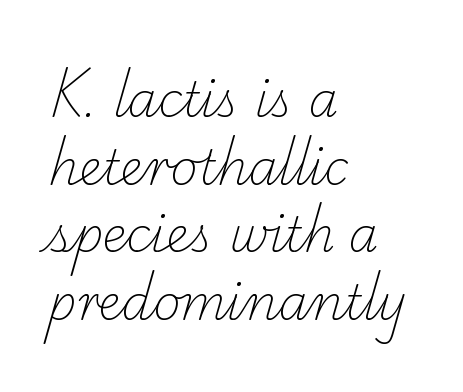
The image shows 47 px light serif type; set left-aligned, normal line spacing (1.44x), normal letter spacing, not underlined; low stroke contrast and a small x-height.
